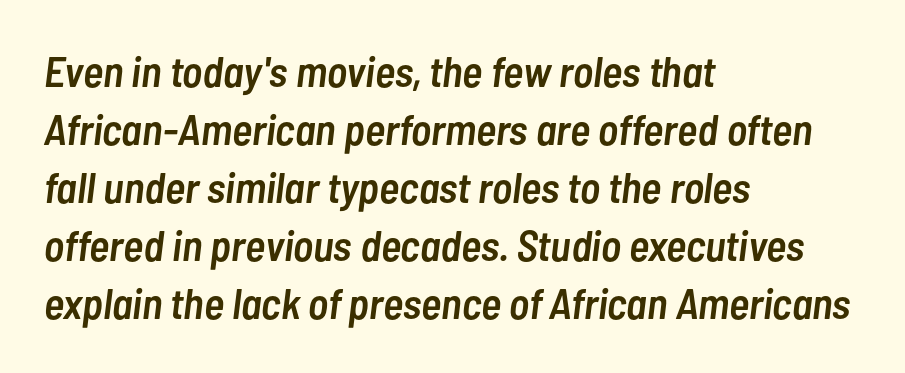
{"italic": "yes", "lean": "right", "slant_degrees": 7, "bold": "semi", "weight": "semibold", "width": "condensed", "stroke_contrast": "low", "x_height": "medium", "monospaced": "no", "underline": "no", "align": "left", "line_spacing": "normal", "line_spacing_ratio": 1.35, "letter_spacing": "normal", "letter_spacing_em": 0.0, "glyph_px": 43}
